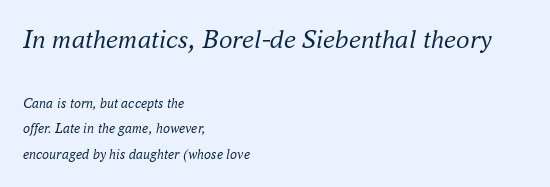
Is the type slanted? Yes — the strokes lean at a clear angle. Bigger letters appear in the top chunk; the bottom chunk is reduced. Each stroke keeps to a modest, everyday thickness or less. You could call the tracking neutral — neither tight nor loose. Words float on clear page, feet unadorned.
